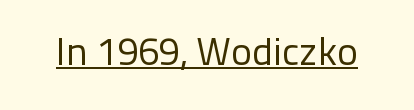
Q: Is the text bold? A: No.
Q: Is the text italic (slanted)? A: No, it is upright.
Q: Is the typeface a serif or a sans-serif typeface? A: Sans-serif.
Q: Is the text underlined? A: Yes.
Q: Is the spacing between letters normal or unusually wide? A: Normal.
Q: Width (condensed, normal, or wide)? A: Normal.
Q: Stroke contrast? A: Low.
Q: x-height? A: Medium.
Q: Monospaced? A: No.
